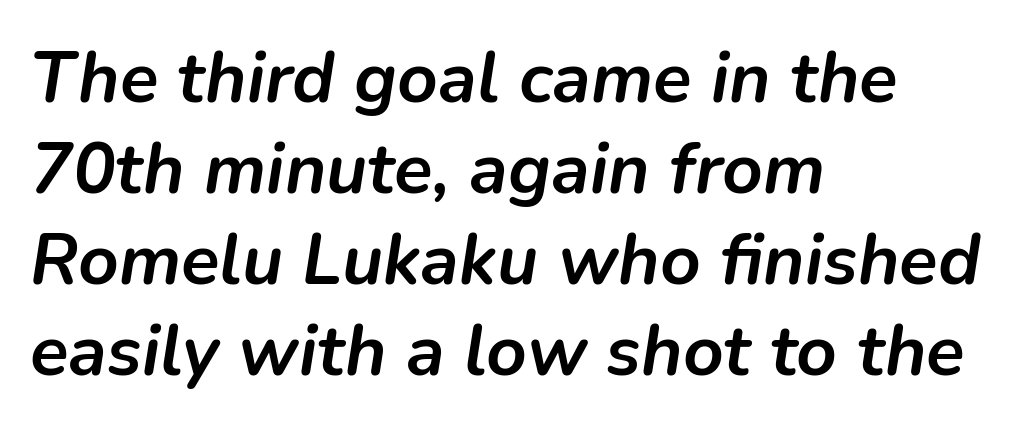
Look at the tracking — it's just the regular setting, nothing added. The vertical gap from one line to the next is medium. Only glyphs here, with clear space below each row. Plenty of ink on the page — the face is bold. The ragged edge is on the right, which tells us the setting is flush left.
